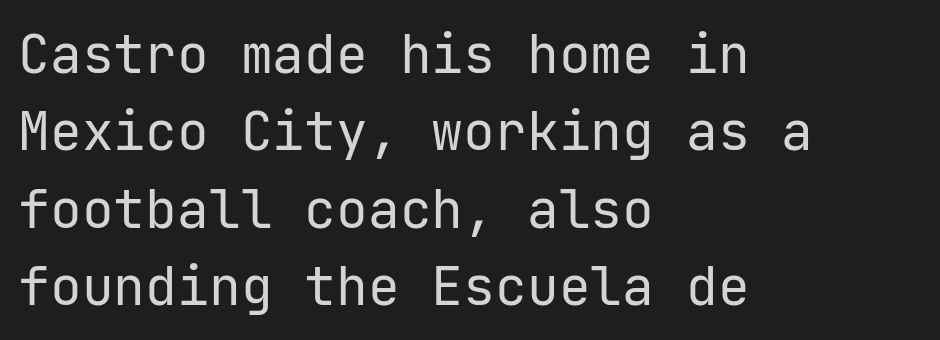
The face used here is rendered with its standard letterfit. Honestly, the row spacing looks completely unremarkable. The typeface chosen for these lines omits serifs. The letters stand upright; this is a roman face. Unmarked baselines from the first word to the last.
